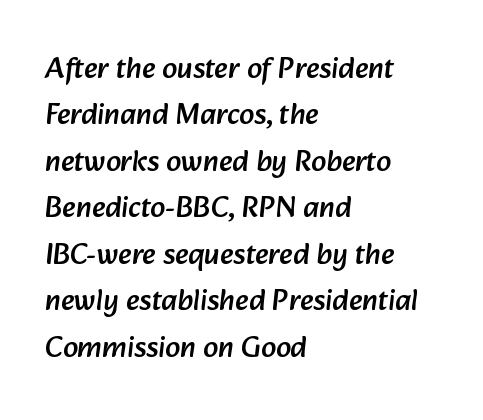
The image shows 30 px sans-serif type; set left-aligned, normal line spacing (1.55x), normal letter spacing, not underlined; low stroke contrast and a medium x-height.
